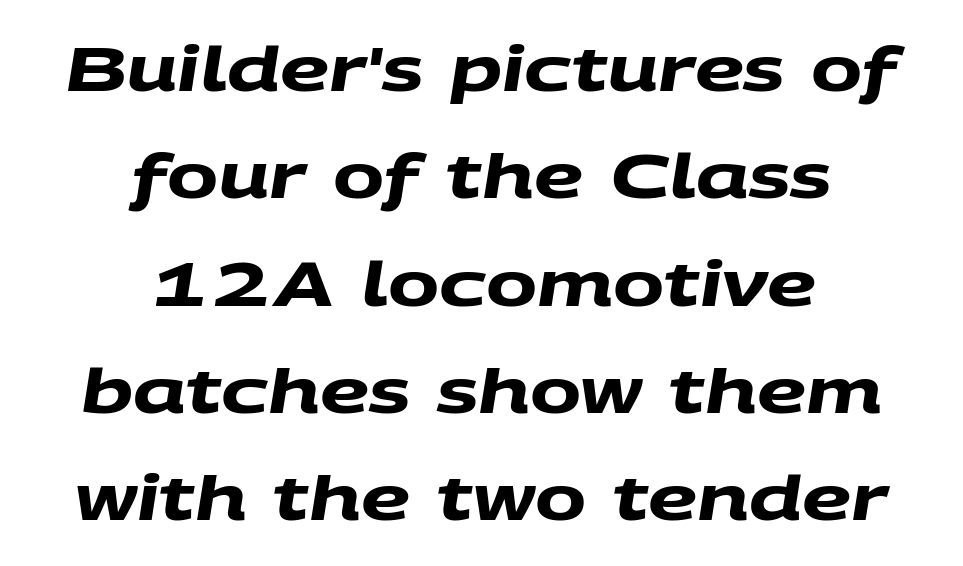
The image shows 61 px heavy, wide sans-serif type; set centered, line spacing 1.76x, normal letter spacing, not underlined; medium stroke contrast and a large x-height.
